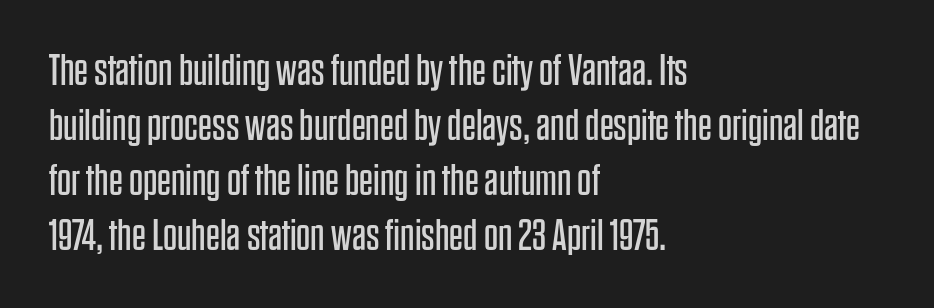
{"serif": "no", "italic": "no", "bold": "no", "weight": "regular", "width": "condensed", "stroke_contrast": "low", "x_height": "large", "monospaced": "no", "underline": "no", "align": "left", "line_spacing": "normal", "line_spacing_ratio": 1.25, "letter_spacing": "normal", "letter_spacing_em": 0.0, "glyph_px": 44}
